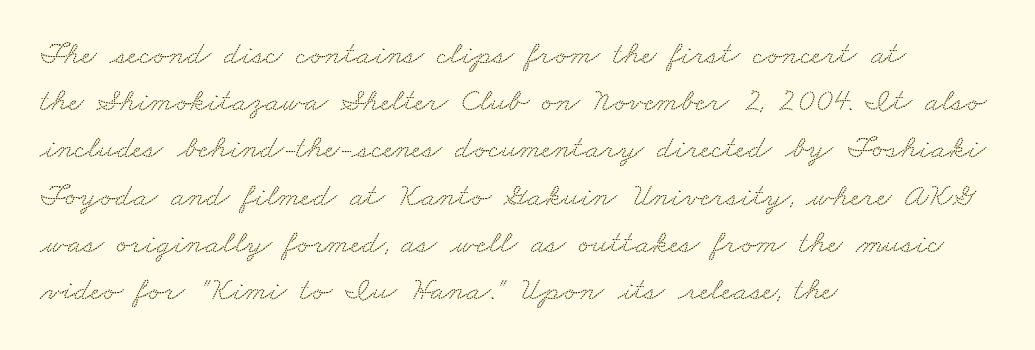
Character widths vary here, with narrow letters taking less room than wide ones. A student would call this left alignment; a typographer would say flush left, rag right. Leading: standard.
